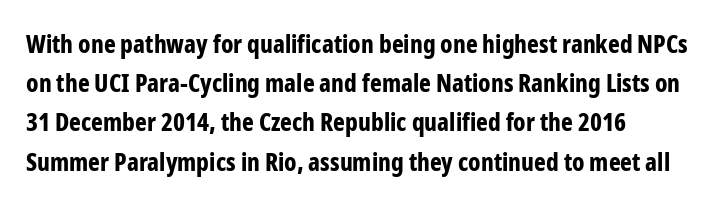
{"italic": "no", "bold": "yes", "underline": "no", "line_spacing": "normal", "line_spacing_ratio": 1.57, "letter_spacing": "normal", "letter_spacing_em": 0.0, "glyph_px": 25}
